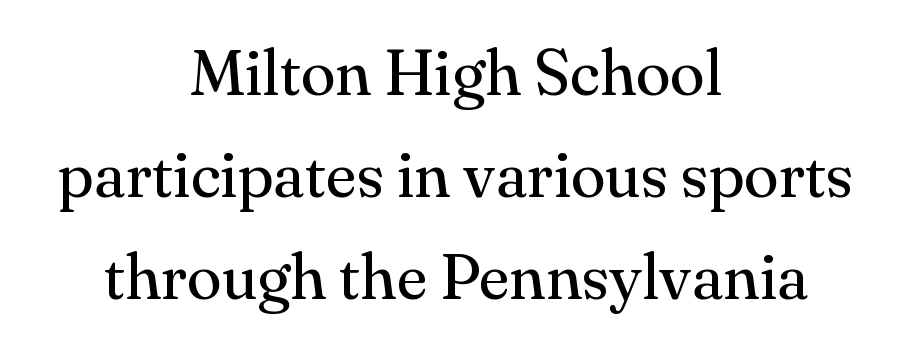
{"serif": "yes", "italic": "no", "bold": "no", "weight": "regular", "width": "normal", "stroke_contrast": "medium", "x_height": "small", "monospaced": "no", "underline": "no", "align": "center", "line_spacing": "normal", "line_spacing_ratio": 1.59, "letter_spacing": "normal", "letter_spacing_em": 0.0, "glyph_px": 64}
